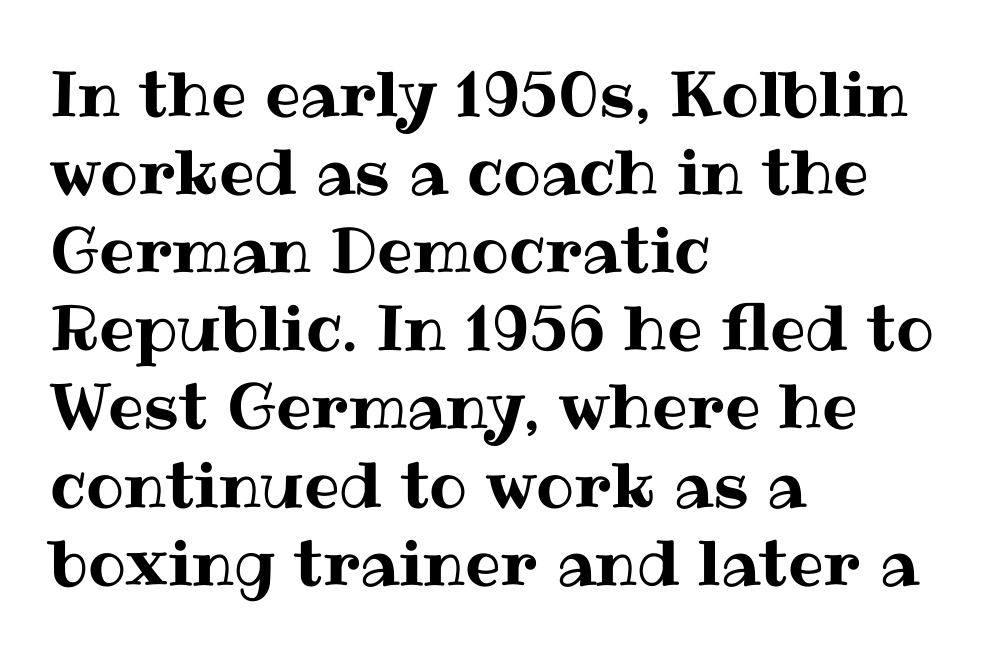
Visually the block forms a straight wall on the left and a jagged coastline on the right. Designer's note — italics off, roman on. Underlining? Definitely not there. What stands out about the letter spacing? Nothing — it is the standard amount. You could not count columns in this text — the font is proportionally spaced.
